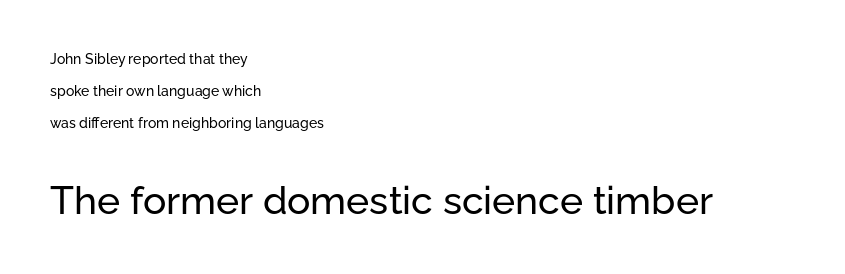
{"serif": "no", "italic": "no", "width": "normal", "stroke_contrast": "low", "x_height": "medium", "monospaced": "no", "underline": "no", "align": "left", "line_spacing": "loose", "line_spacing_ratio": 2.27, "letter_spacing": "normal", "letter_spacing_em": 0.0, "larger_block": "second", "size_ratio": 2.79, "glyph_px": 39}
